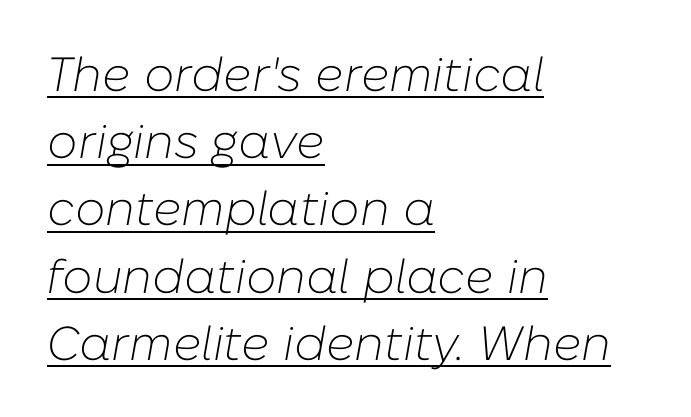
Q: Is the text bold? A: No.
Q: Is the text italic (slanted)? A: Yes, it leans right by about 10 degrees.
Q: Is the text underlined? A: Yes.
Q: How is the paragraph aligned? A: Left-aligned.
Q: Is the spacing between letters normal or unusually wide? A: Normal.
Q: Is the spacing between lines tight, normal or loose? A: Normal.
Q: Width (condensed, normal, or wide)? A: Normal.
Q: Stroke contrast? A: Low.
Q: x-height? A: Medium.
Q: Monospaced? A: No.
